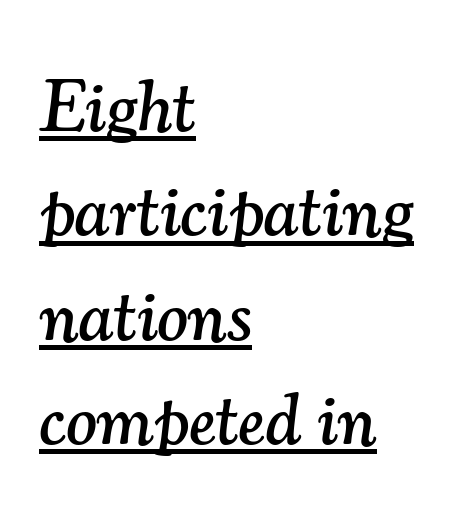
{"serif": "yes", "italic": "yes", "lean": "right", "slant_degrees": 7, "width": "normal", "stroke_contrast": "medium", "x_height": "small", "monospaced": "no", "underline": "yes", "align": "left", "line_spacing": "normal", "line_spacing_ratio": 1.43, "letter_spacing": "normal", "letter_spacing_em": 0.0, "glyph_px": 73}
